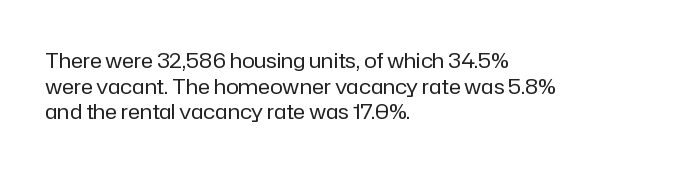
Q: Is the text bold? A: No.
Q: Is the text italic (slanted)? A: No, it is upright.
Q: Is the text underlined? A: No.
Q: How is the paragraph aligned? A: Left-aligned.
Q: Is the spacing between letters normal or unusually wide? A: Normal.
